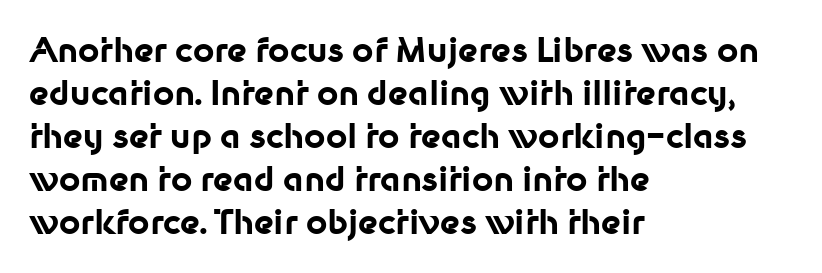
Layout note: lines flush left. Strokes here are thick enough to call this a true bold. The font family rendered here belongs to the sans-serif group. The area under the type is left untouched.
